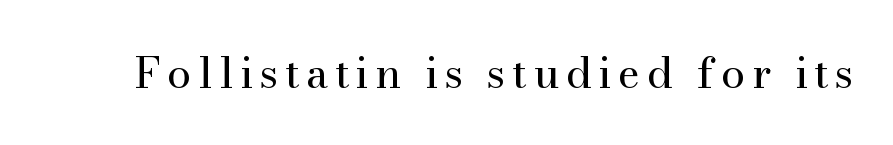
The image shows 43 px regular-weight serif type, upright; set not underlined; medium stroke contrast and a small x-height.
